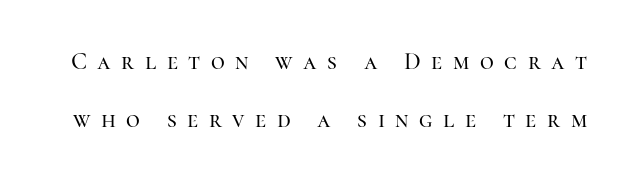
Any mark beneath the type? The region is blank. Every character sits straight up, as roman type does. The tracking reads as deliberately expanded to a designer's eye. Successive baselines arrive slowly, with a big drop between each.
